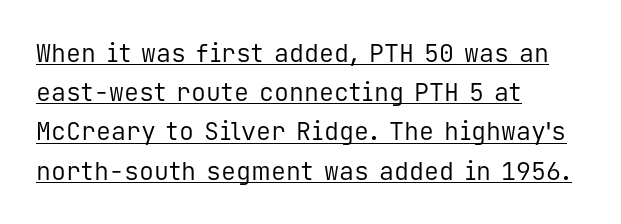
Q: Is the text bold? A: No.
Q: Is the text italic (slanted)? A: No, it is upright.
Q: Is the text underlined? A: Yes.
Q: How is the paragraph aligned? A: Left-aligned.
Q: Is the spacing between letters normal or unusually wide? A: Normal.
Q: Is the spacing between lines tight, normal or loose? A: Normal.
